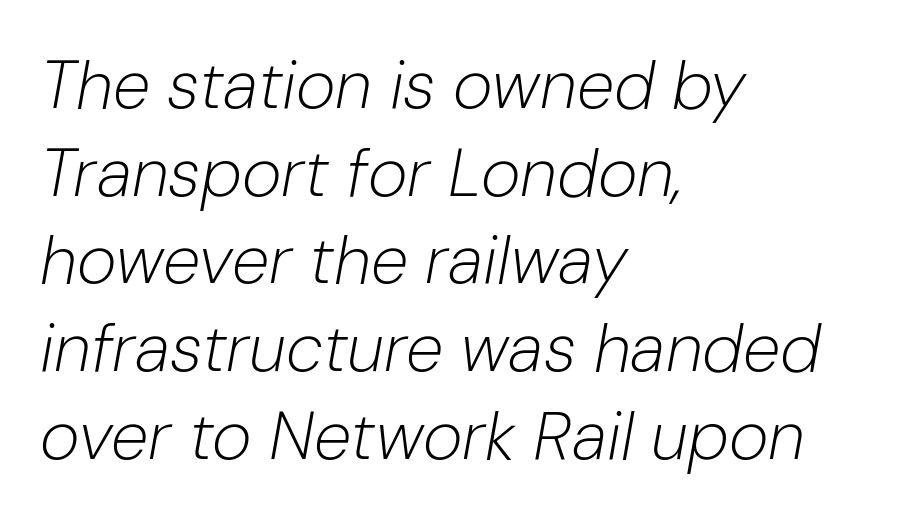
The image shows 68 px light type, italic (leaning right); set left-aligned, normal line spacing (1.29x), normal letter spacing, not underlined; low stroke contrast and a medium x-height.
